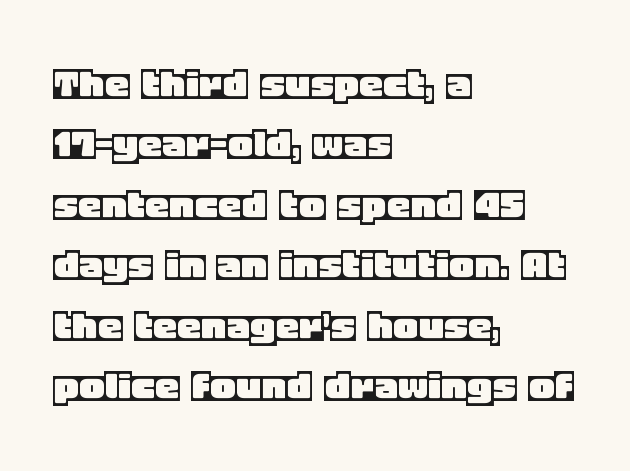
Does the copy run flush right? No — it runs flush left. Rows of type keep a routine distance in the vertical direction. Each letter keeps its own natural width here, so spacing adapts to shape. Honestly, the letter spacing is just normal — you wouldn't notice it.
